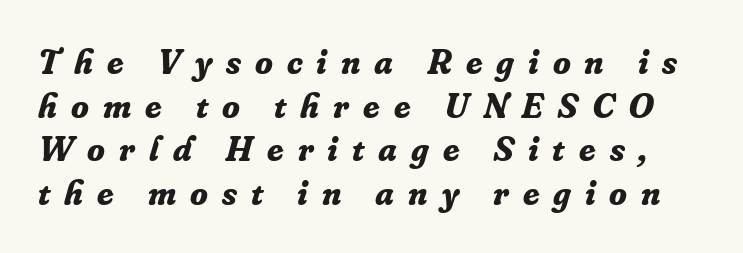
Q: Is the text bold? A: Yes.
Q: Is the text italic (slanted)? A: Yes, it leans right by about 16 degrees.
Q: Is the typeface a serif or a sans-serif typeface? A: Serif.
Q: Is the text underlined? A: No.
Q: Is the spacing between letters normal or unusually wide? A: Unusually wide.
Q: Width (condensed, normal, or wide)? A: Normal.
Q: Stroke contrast? A: Low.
Q: x-height? A: Small.
Q: Monospaced? A: No.
